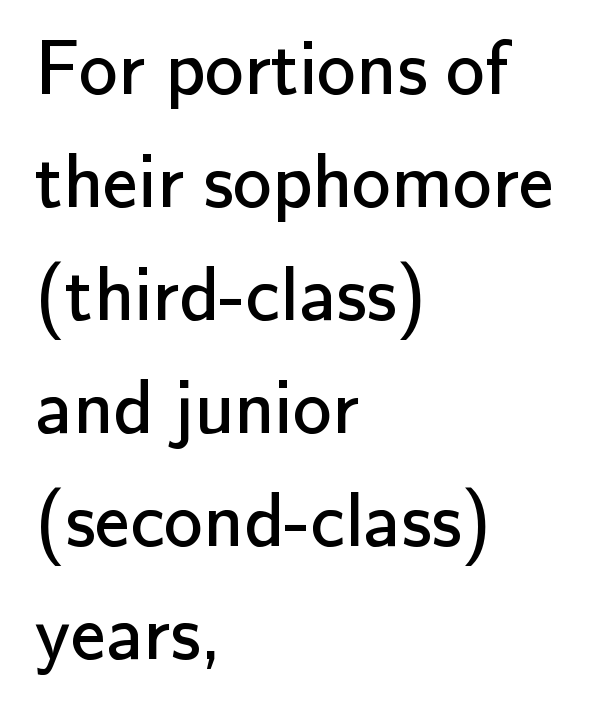
Evenly set lines give the paragraph a standard silhouette. The passage shown is typed in a proportional face where columns would drift. The space directly below the letters is spotless. Classification — sans serif. Is the type heavy? It reads as light-to-regular instead. Line beginnings align vertically; line endings do not.
